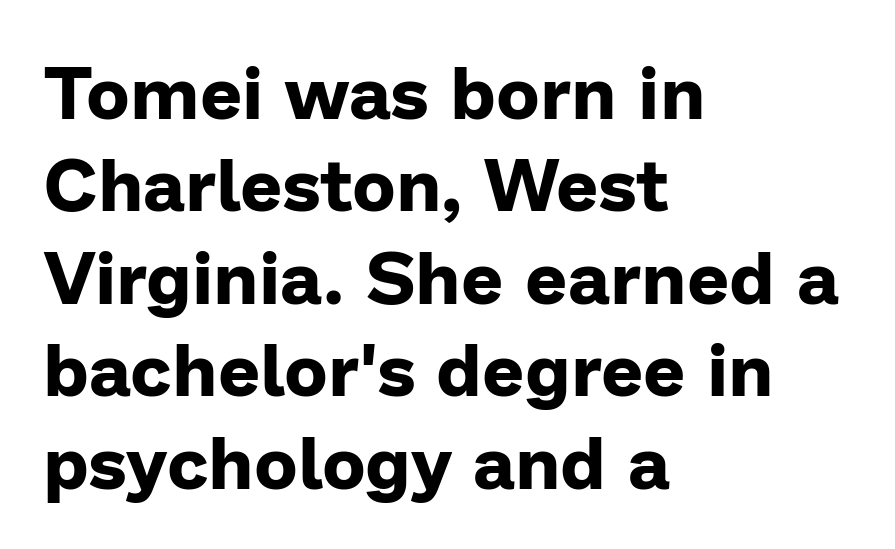
Q: Is the text bold? A: Yes.
Q: Is the text italic (slanted)? A: No, it is upright.
Q: Is the typeface a serif or a sans-serif typeface? A: Sans-serif.
Q: Is the text underlined? A: No.
Q: How is the paragraph aligned? A: Left-aligned.
Q: Is the spacing between letters normal or unusually wide? A: Normal.
Q: Is the spacing between lines tight, normal or loose? A: Normal.
Q: Width (condensed, normal, or wide)? A: Normal.
Q: Stroke contrast? A: Low.
Q: x-height? A: Medium.
Q: Monospaced? A: No.
